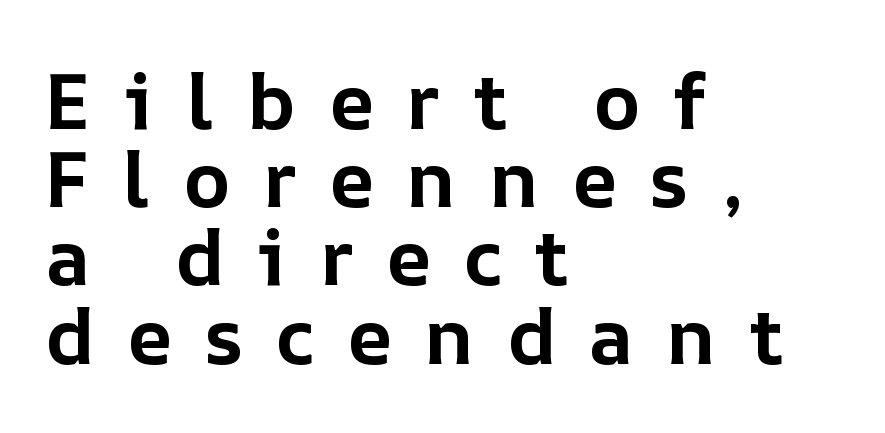
What weight is shown? A full bold with thick strokes. The compositor pushed each line to the left boundary. Quick note: not italic, upright. These lines have a slow, spaced-out rhythm from letter to letter.
